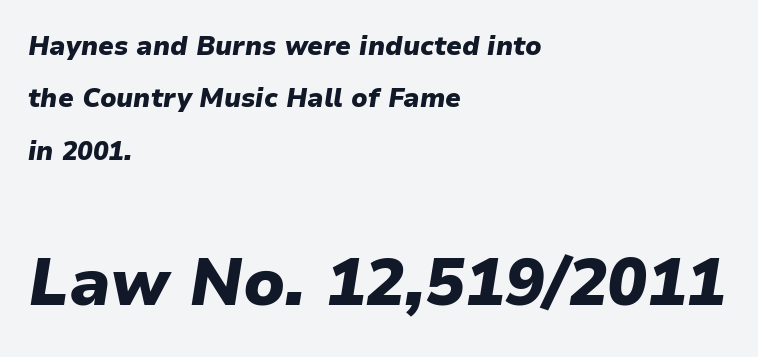
Honestly, there is no underline to notice here at all. Tracking value appears to be zero — textbook default spacing. This layout puts the modest block above and the oversized block below. The axis of the letterforms is tilted away from vertical. This sample has the flowing, uneven cadence of proportional lettering.
